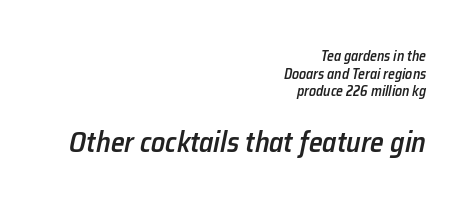
{"italic": "yes", "lean": "right", "slant_degrees": 12, "bold": "semi", "weight": "semibold", "width": "normal", "stroke_contrast": "low", "x_height": "medium", "monospaced": "no", "underline": "no", "align": "right", "line_spacing": "normal", "line_spacing_ratio": 1.26, "letter_spacing": "normal", "letter_spacing_em": 0.0, "larger_block": "second", "size_ratio": 2.0, "glyph_px": 28}
